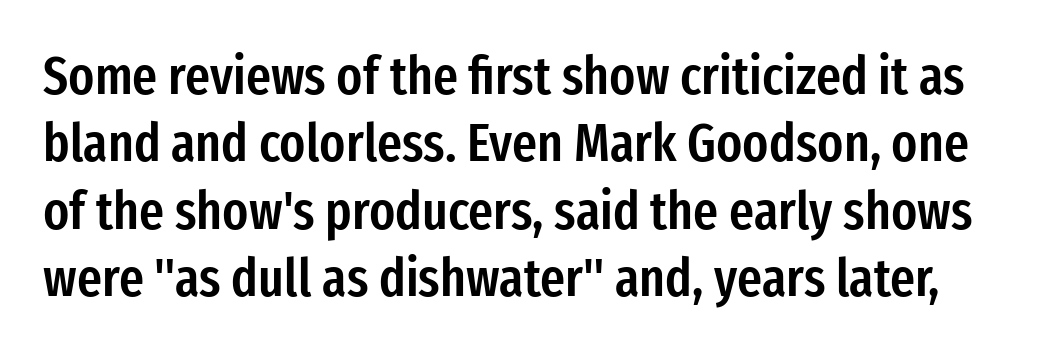
The image shows 54 px semibold, condensed sans-serif type, upright; set normal line spacing (1.25x), normal letter spacing, not underlined; low stroke contrast and a medium x-height.
